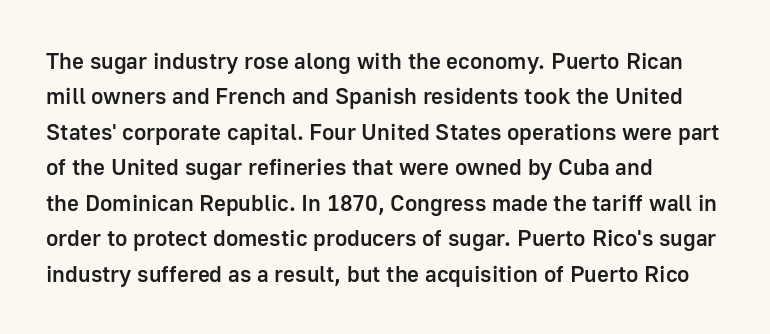
Q: Is the text bold? A: Semi-bold.
Q: Is the text italic (slanted)? A: No, it is upright.
Q: Is the text underlined? A: No.
Q: How is the paragraph aligned? A: Left-aligned.
Q: Is the spacing between letters normal or unusually wide? A: Normal.
Q: Is the spacing between lines tight, normal or loose? A: Normal.
